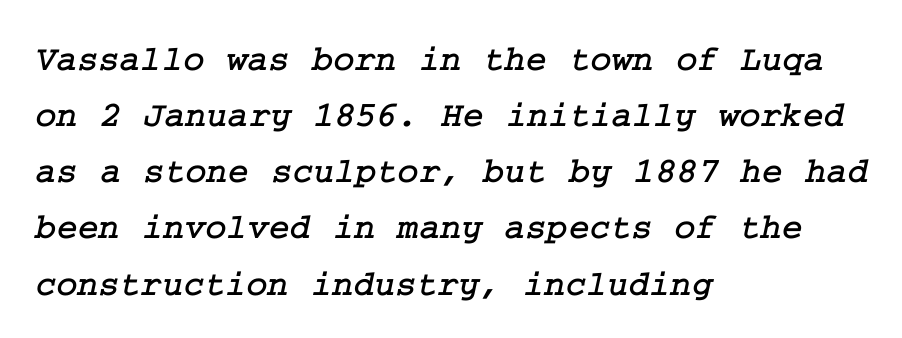
This sample is left-justified, so line endings fall wherever the words run out. Notice how descenders clear the ascenders below comfortably — that's standard leading. The line texture is even and compact thanks to regular tracking. The words here are not underlined. This is serif lettering, the kind often seen in printed books.
